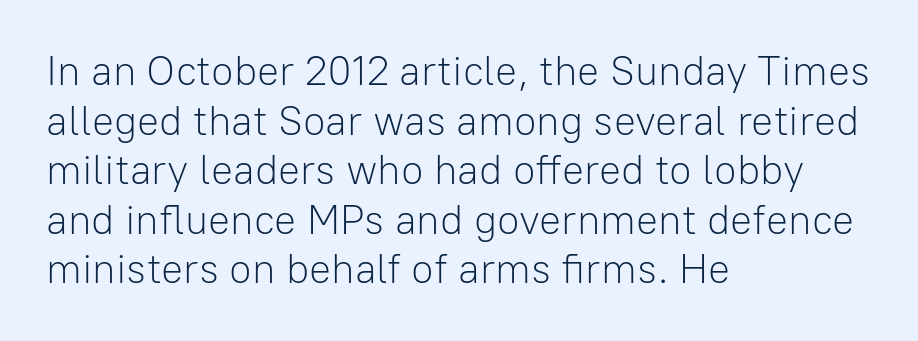
This is not heavy type; no bold has been used. Anything drawn beneath the words? Only blank space. Short and long lines alike share a common starting point at left. Notice how the stems are strictly vertical — no italics here.
